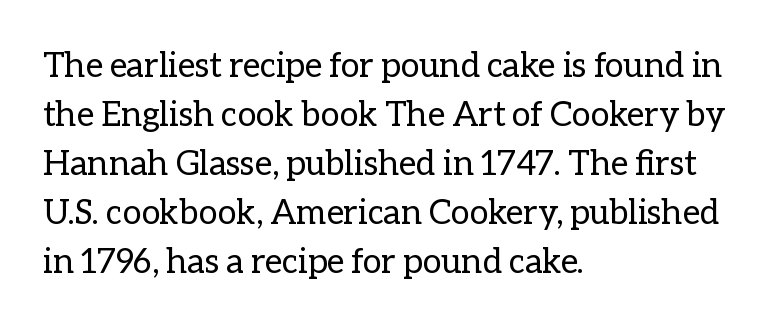
Q: Is the text bold? A: No.
Q: Is the text italic (slanted)? A: No, it is upright.
Q: Is the text underlined? A: No.
Q: How is the paragraph aligned? A: Left-aligned.
Q: Is the spacing between letters normal or unusually wide? A: Normal.
Q: Is the spacing between lines tight, normal or loose? A: Normal.
Q: Width (condensed, normal, or wide)? A: Normal.
Q: Stroke contrast? A: Low.
Q: x-height? A: Medium.
Q: Monospaced? A: No.
